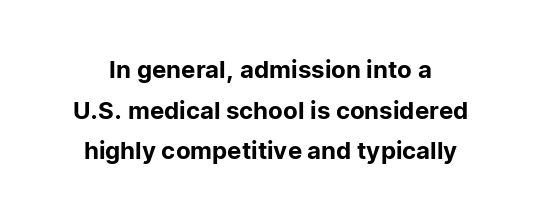
{"italic": "no", "underline": "no", "align": "center", "line_spacing": "normal", "line_spacing_ratio": 1.69, "letter_spacing": "normal", "letter_spacing_em": 0.0, "glyph_px": 24}
